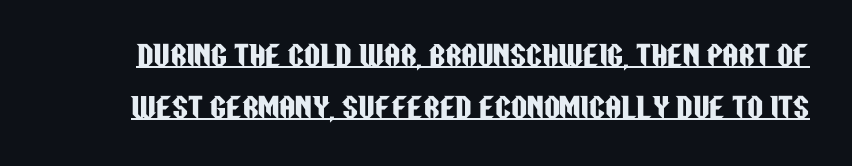
Q: Is the text italic (slanted)? A: No, it is upright.
Q: Is the typeface a serif or a sans-serif typeface? A: Sans-serif.
Q: Is the text underlined? A: Yes.
Q: Is the spacing between letters normal or unusually wide? A: Normal.
Q: Width (condensed, normal, or wide)? A: Condensed.
Q: Stroke contrast? A: Low.
Q: x-height? A: Large.
Q: Monospaced? A: No.
